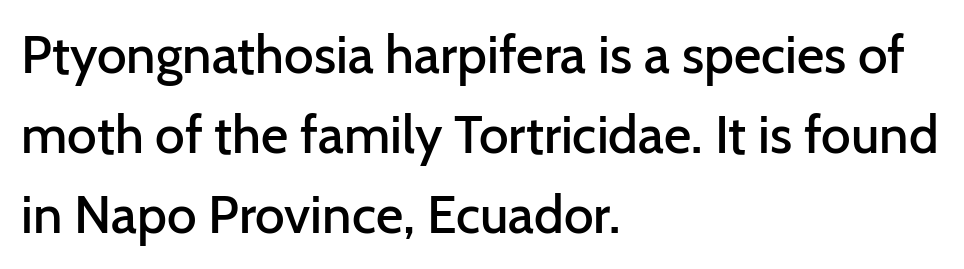
{"serif": "no", "italic": "no", "bold": "semi", "weight": "semibold", "width": "normal", "stroke_contrast": "low", "x_height": "medium", "monospaced": "no", "underline": "no", "align": "left", "line_spacing": "normal", "line_spacing_ratio": 1.51, "letter_spacing": "normal", "letter_spacing_em": 0.0, "glyph_px": 53}
